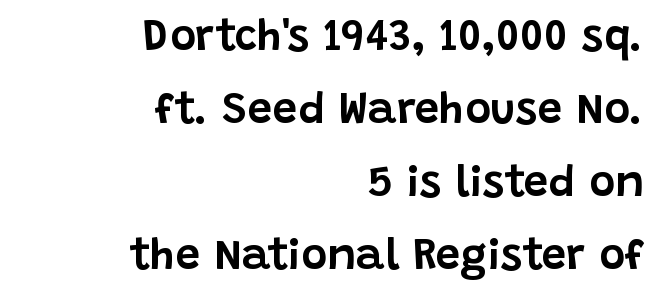
The image shows 44 px sans-serif type, upright; set right-aligned, normal line spacing (1.66x), normal letter spacing, not underlined; low stroke contrast and a large x-height.
